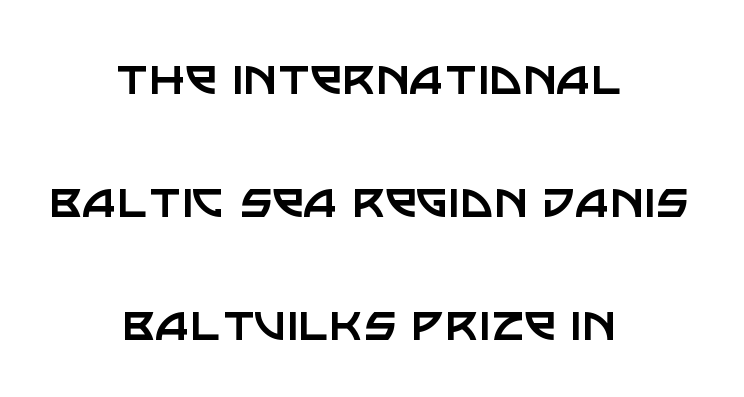
The baseline area is clear. The letters advance in unequal steps, a hallmark of proportional type. Does the copy run flush right? No — it is centered line by line. Type style note: lacks serifs. Heft: none added — not bold.
